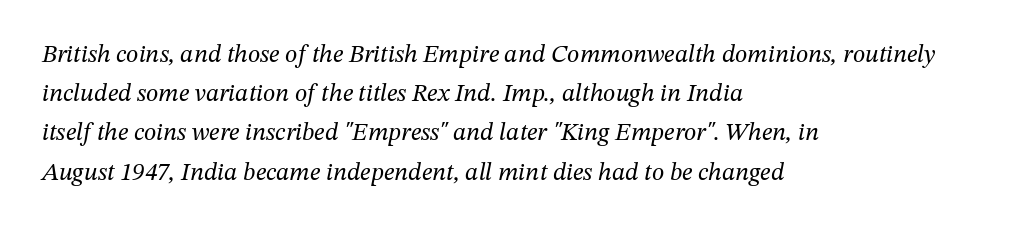
{"italic": "yes", "lean": "right", "slant_degrees": 12, "bold": "no", "underline": "no", "align": "left", "line_spacing": "normal", "line_spacing_ratio": 1.57, "letter_spacing": "normal", "letter_spacing_em": 0.0, "glyph_px": 25}
